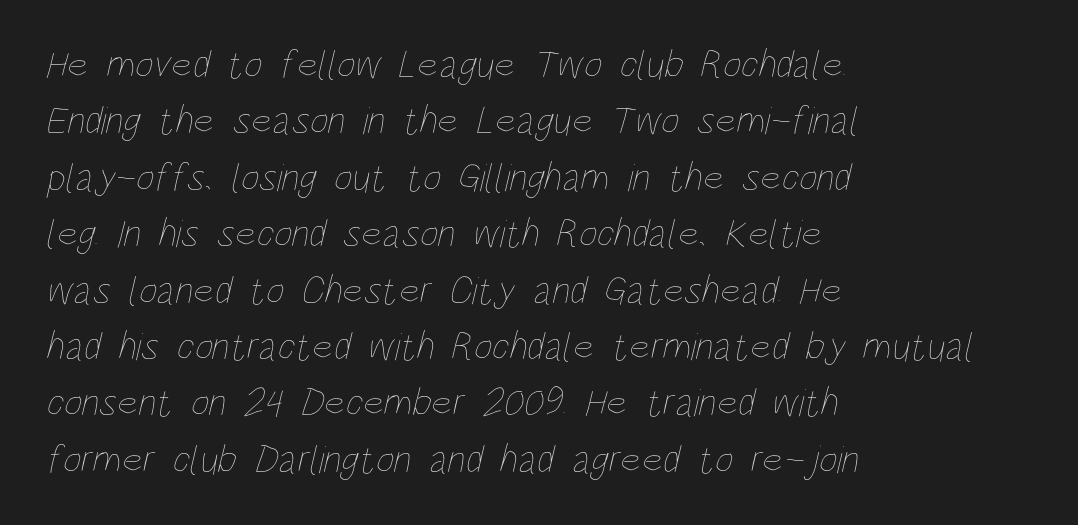
The image shows 40 px thin, condensed type; set left-aligned, normal line spacing (1.41x), normal letter spacing, not underlined; low stroke contrast and a large x-height.
